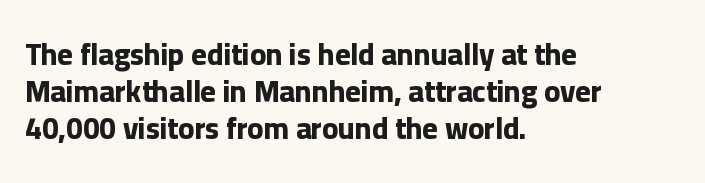
{"serif": "no", "italic": "no", "bold": "yes", "weight": "bold", "width": "normal", "stroke_contrast": "low", "x_height": "medium", "monospaced": "no", "underline": "no", "align": "left", "line_spacing_ratio": 1.24, "letter_spacing": "normal", "letter_spacing_em": 0.0, "glyph_px": 30}
